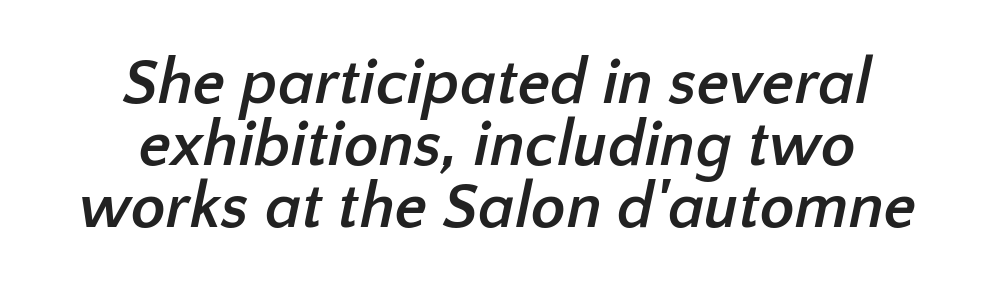
{"serif": "no", "bold": "yes", "weight": "semibold", "width": "normal", "stroke_contrast": "low", "x_height": "medium", "monospaced": "no", "underline": "no", "align": "center", "line_spacing": "tight", "line_spacing_ratio": 0.97, "letter_spacing": "normal", "letter_spacing_em": 0.0, "glyph_px": 64}
